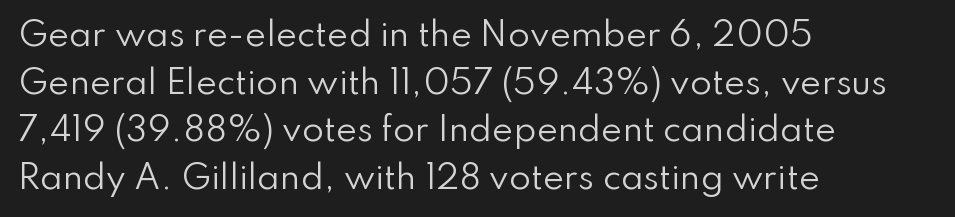
Is this a fixed-width face? No — the glyphs have proportional, varying widths. The tracking reads as untouched default to a designer's eye. Each letter's strokes conclude bluntly, with no projecting serifs. A quiet, ordinary-to-light weight characterises the typeface.
